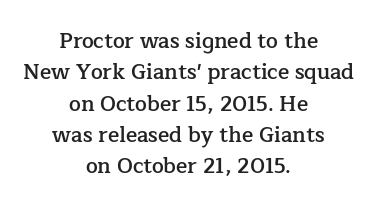
{"italic": "no", "bold": "semi", "underline": "no", "align": "center", "line_spacing": "normal", "line_spacing_ratio": 1.49, "letter_spacing": "normal", "letter_spacing_em": 0.0, "glyph_px": 21}
